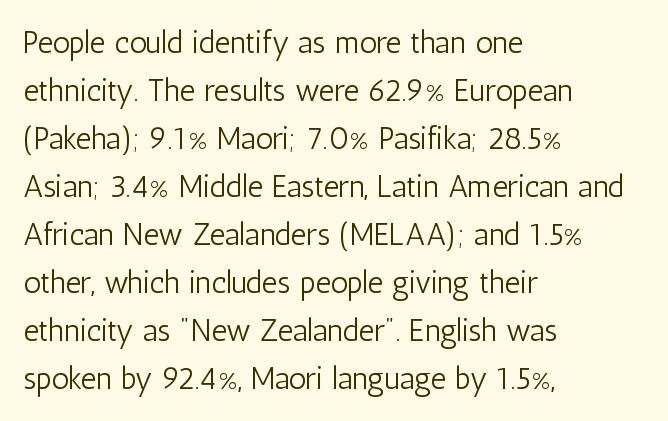
{"serif": "no", "italic": "no", "bold": "no", "weight": "light", "width": "condensed", "stroke_contrast": "low", "x_height": "medium", "monospaced": "no", "underline": "no", "align": "left", "line_spacing": "normal", "line_spacing_ratio": 1.55, "letter_spacing": "normal", "letter_spacing_em": 0.0, "glyph_px": 31}
